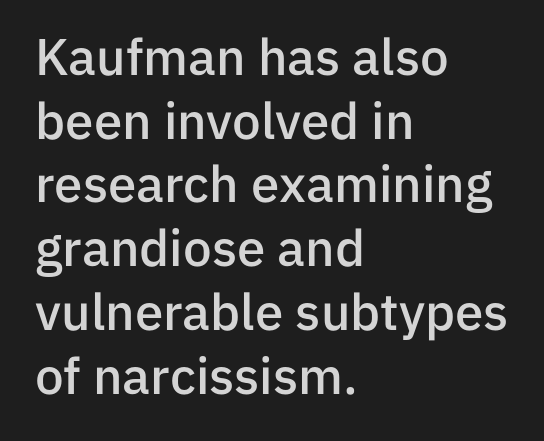
The image shows 51 px semibold sans-serif type, upright; set left-aligned, normal line spacing (1.25x), normal letter spacing, not underlined; low stroke contrast and a medium x-height.
